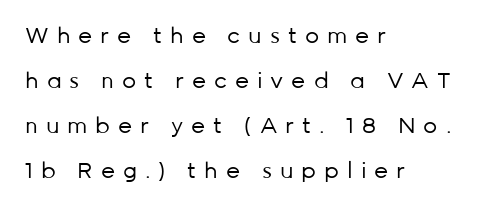
Words float on clear page, feet unadorned. No heavy texture on the line: the type isn't bold. Here the glyphs are tracked loosely, breaking word shapes into spaced letters. These lines were composed using upright roman letters. A great deal of white space separates one row of letters from the next.
